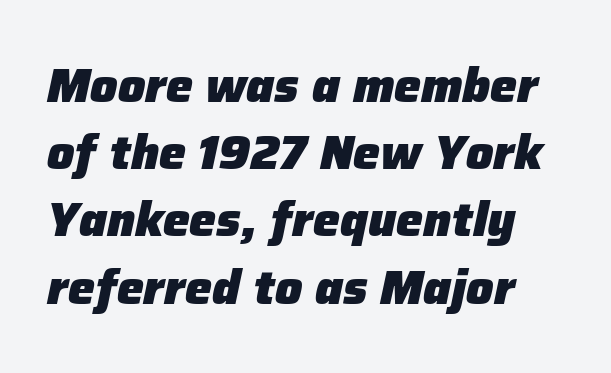
{"italic": "yes", "lean": "right", "slant_degrees": 12, "bold": "yes", "weight": "heavy", "width": "normal", "stroke_contrast": "low", "x_height": "medium", "monospaced": "no", "underline": "no", "line_spacing": "normal", "line_spacing_ratio": 1.4, "letter_spacing": "normal", "letter_spacing_em": 0.0, "glyph_px": 48}
